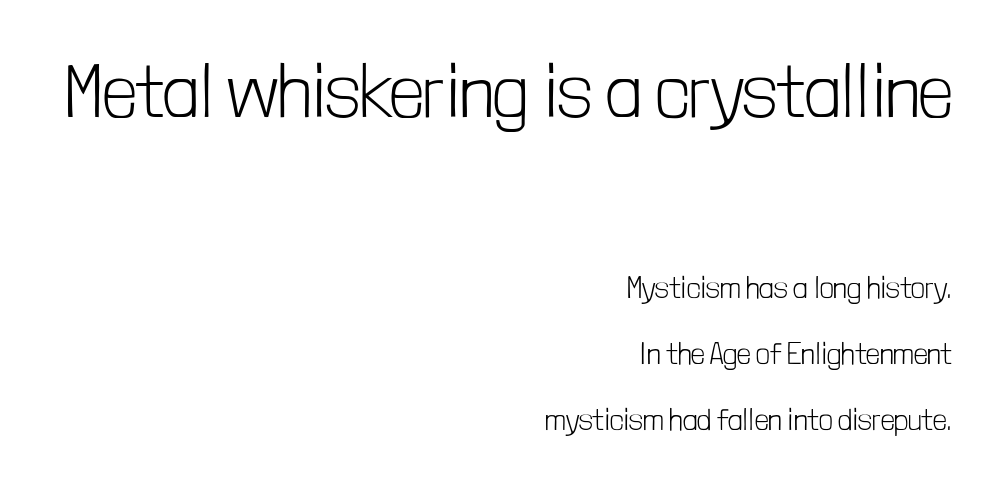
{"serif": "no", "italic": "no", "bold": "no", "weight": "light", "width": "condensed", "stroke_contrast": "low", "x_height": "medium", "monospaced": "no", "underline": "no", "align": "right", "line_spacing": "loose", "line_spacing_ratio": 2.2, "letter_spacing": "normal", "letter_spacing_em": 0.0, "larger_block": "first", "size_ratio": 2.47, "glyph_px": 74}
